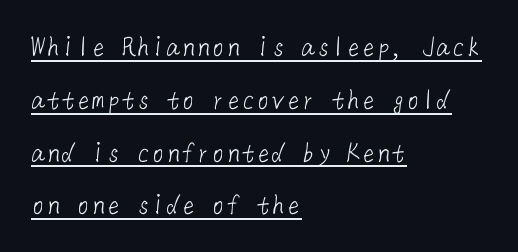
The image shows 30 px light sans-serif type; set left-aligned, line spacing 1.76x, normal letter spacing, underlined; low stroke contrast and a medium x-height.
